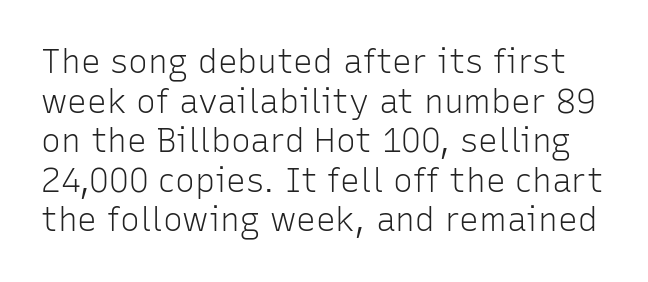
Q: Is the text bold? A: No.
Q: Is the text italic (slanted)? A: No, it is upright.
Q: Is the typeface a serif or a sans-serif typeface? A: Sans-serif.
Q: Is the text underlined? A: No.
Q: Is the spacing between letters normal or unusually wide? A: Normal.
Q: Width (condensed, normal, or wide)? A: Normal.
Q: Stroke contrast? A: Low.
Q: x-height? A: Medium.
Q: Monospaced? A: No.
